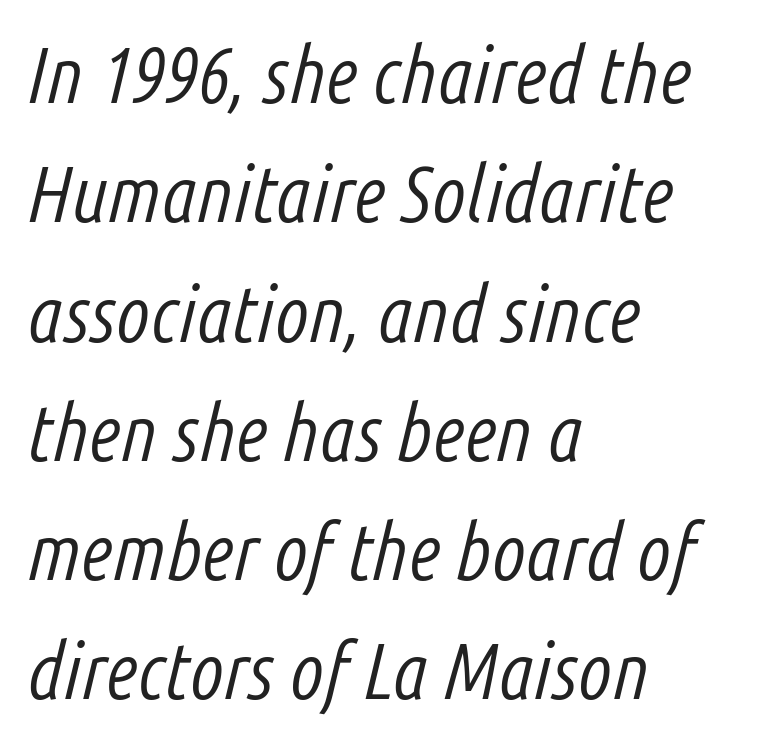
The image shows 79 px light, condensed type, italic (leaning right); set left-aligned, normal line spacing (1.51x), normal letter spacing, not underlined; low stroke contrast and a medium x-height.
